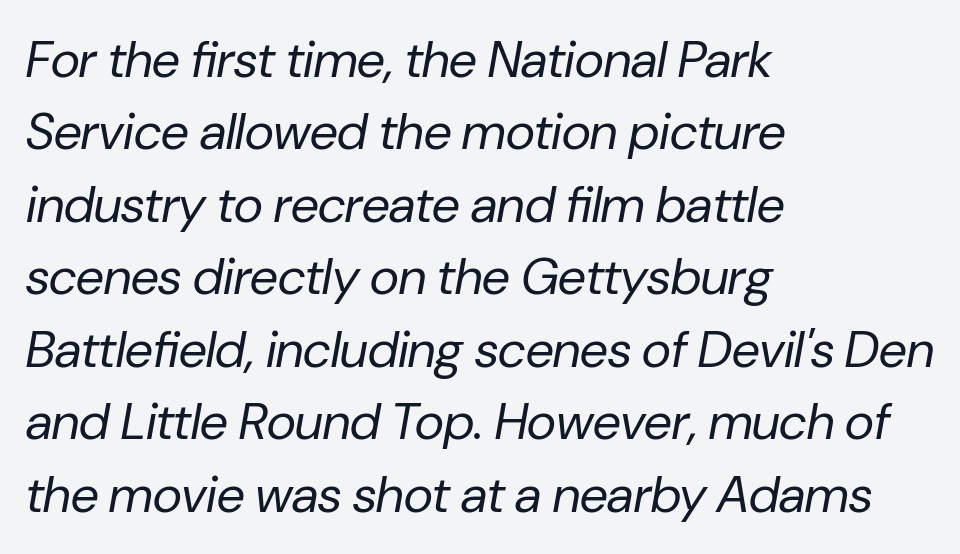
The image shows 51 px regular-weight type, italic (leaning right); set left-aligned, normal line spacing (1.42x), normal letter spacing, not underlined; low stroke contrast and a medium x-height.
